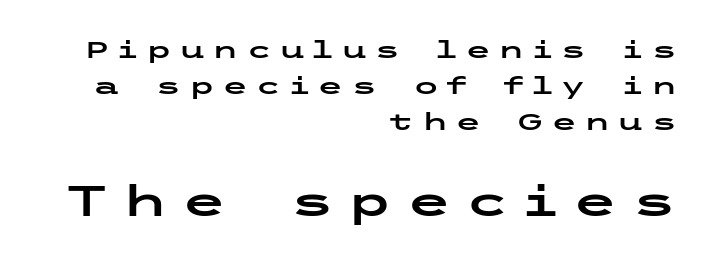
The image shows 42 px wide sans-serif type, upright; set right-aligned, normal line spacing (1.49x), unusually wide letter spacing (+0.29 em), not underlined; the second (bottom) block is 1.75x larger; low stroke contrast and a medium x-height.
